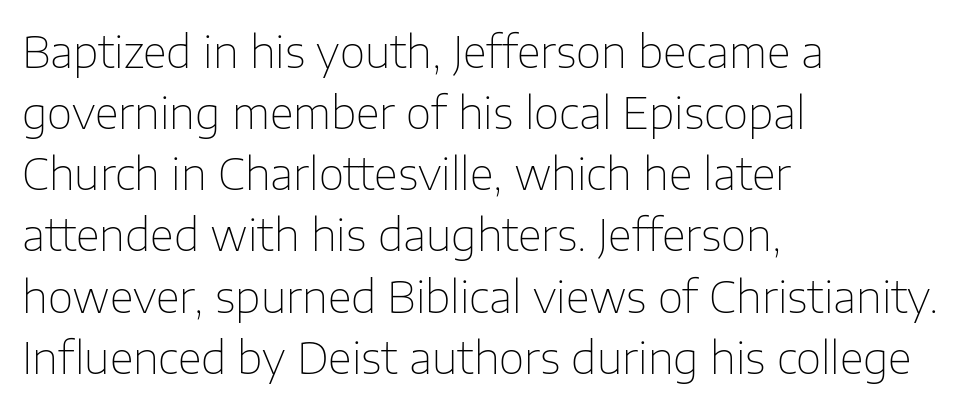
Do the letters lean? They stand straight. Short and long lines alike share a common starting point at left. Type style note: lacks serifs. Counters stay open thanks to moderate or lighter strokes. Looks like regular typesetting: each glyph gets only the width it needs.
